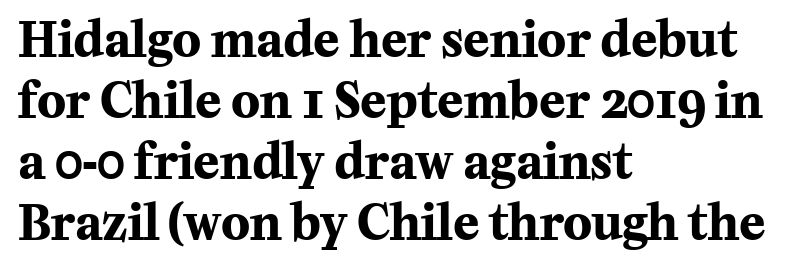
The image shows 48 px bold serif type, upright; set left-aligned, normal line spacing (1.27x), normal letter spacing, not underlined; medium stroke contrast and a medium x-height.
